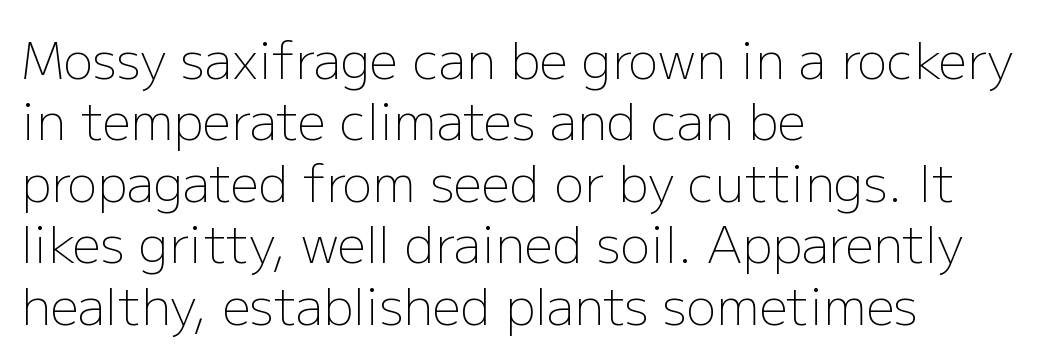
The image shows 50 px light sans-serif type, upright; set left-aligned, line spacing 1.23x, normal letter spacing, not underlined; low stroke contrast and a medium x-height.
